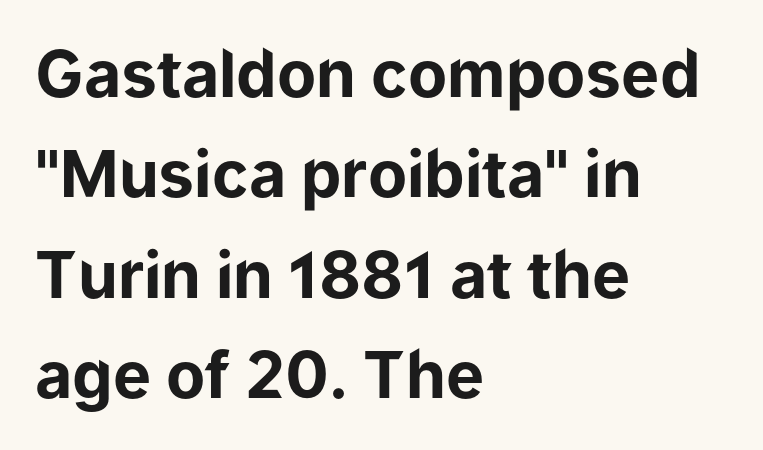
{"serif": "no", "italic": "no", "bold": "yes", "weight": "bold", "width": "normal", "stroke_contrast": "low", "x_height": "medium", "monospaced": "no", "underline": "no", "align": "left", "line_spacing": "normal", "line_spacing_ratio": 1.57, "letter_spacing": "normal", "letter_spacing_em": 0.0, "glyph_px": 64}
